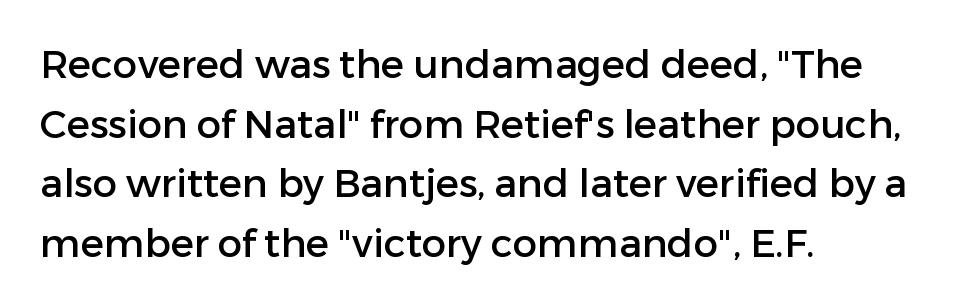
Proportional: the letters do not fall into vertical columns. Do the letters lean? They stand straight. Typeset ragged right — the left edge is the straight one. This is sans-serif lettering, the kind often seen on screens and signage. Each row of text sits above clean, open space. Observe the ordinary spacing: letters are neighbours, not strangers.
